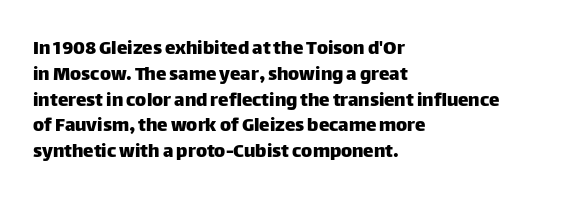
The image shows 21 px text type, upright; set left-aligned, line spacing 1.23x, normal letter spacing, not underlined.
